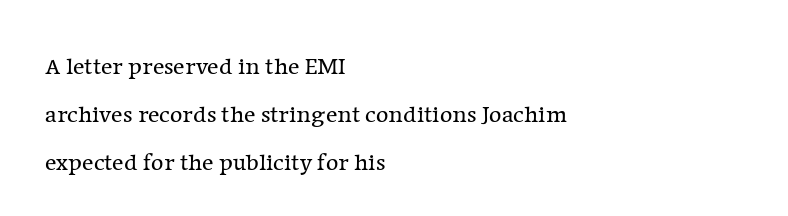
{"italic": "no", "bold": "no", "underline": "no", "align": "left", "line_spacing": "loose", "line_spacing_ratio": 2.01, "letter_spacing": "normal", "letter_spacing_em": 0.0, "glyph_px": 24}
